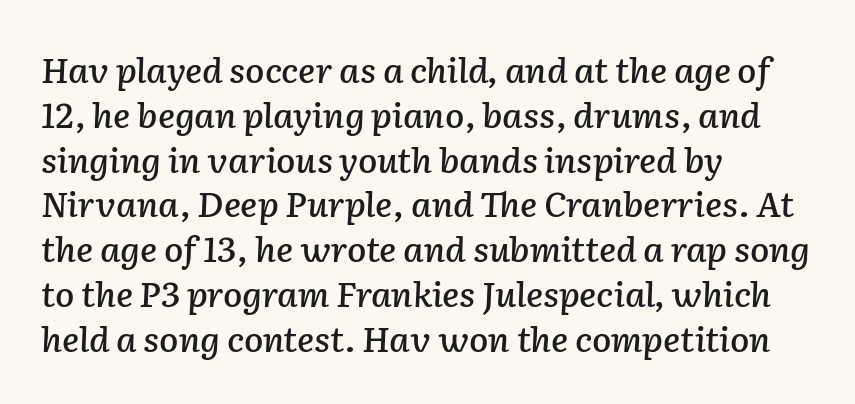
The image shows 35 px text type, italic (leaning right); set left-aligned, normal line spacing (1.28x), normal letter spacing, not underlined; low stroke contrast and a medium x-height.
